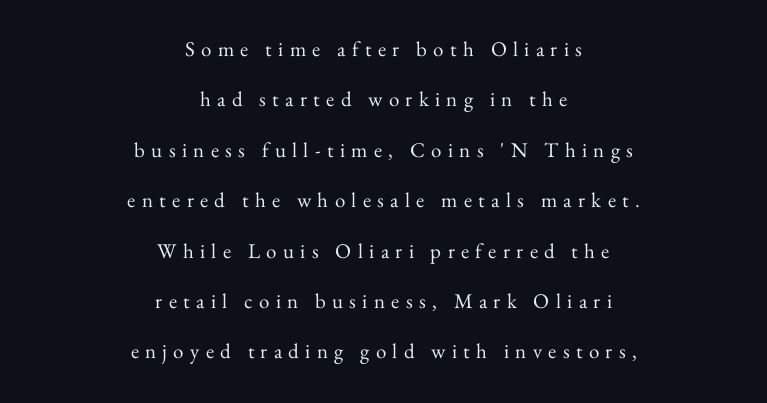
The image shows 21 px text type, upright; set centered, loose line spacing (2.4x), unusually wide letter spacing (+0.3 em), not underlined.
